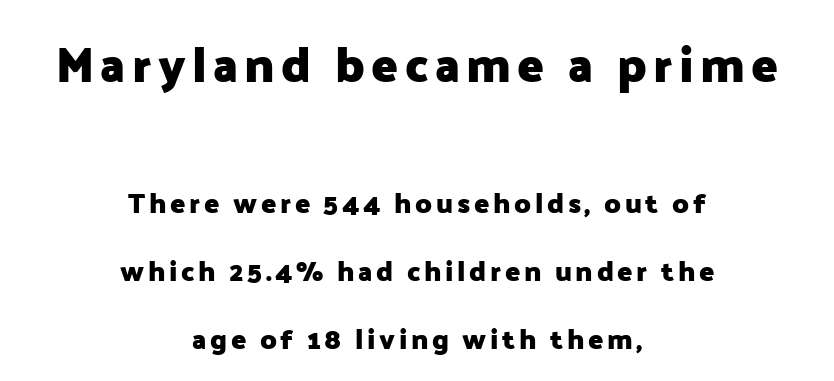
{"serif": "no", "italic": "no", "bold": "yes", "weight": "heavy", "width": "normal", "stroke_contrast": "low", "x_height": "medium", "monospaced": "no", "underline": "no", "align": "center", "line_spacing": "loose", "line_spacing_ratio": 2.44, "larger_block": "first", "size_ratio": 1.75, "glyph_px": 49}
